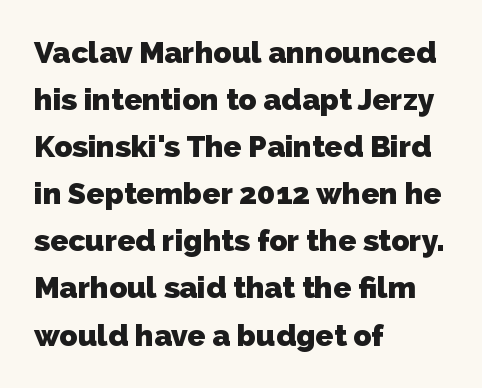
{"serif": "no", "bold": "yes", "weight": "heavy", "width": "normal", "stroke_contrast": "low", "x_height": "medium", "monospaced": "no", "underline": "no", "align": "left", "line_spacing": "normal", "line_spacing_ratio": 1.57, "letter_spacing": "normal", "letter_spacing_em": 0.0, "glyph_px": 30}
